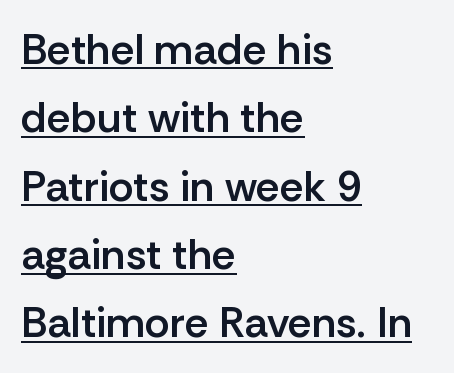
{"serif": "no", "italic": "no", "bold": "semi", "weight": "semibold", "width": "normal", "stroke_contrast": "low", "x_height": "medium", "monospaced": "no", "underline": "yes", "align": "left", "line_spacing": "normal", "line_spacing_ratio": 1.59, "letter_spacing": "normal", "letter_spacing_em": 0.0, "glyph_px": 43}
